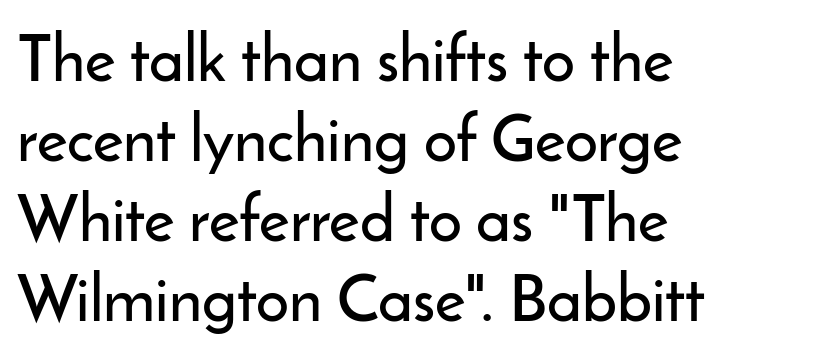
Q: Is the text italic (slanted)? A: No, it is upright.
Q: Is the typeface a serif or a sans-serif typeface? A: Sans-serif.
Q: Is the text underlined? A: No.
Q: How is the paragraph aligned? A: Left-aligned.
Q: Is the spacing between letters normal or unusually wide? A: Normal.
Q: Width (condensed, normal, or wide)? A: Normal.
Q: Stroke contrast? A: Low.
Q: x-height? A: Small.
Q: Monospaced? A: No.
